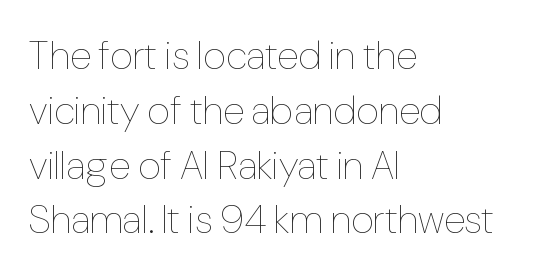
The rendering anchors every line to the left-hand side. Successive baselines arrive at the customary interval. Plain, unruled lines of type. Looks like regular typesetting: each glyph gets only the width it needs.
